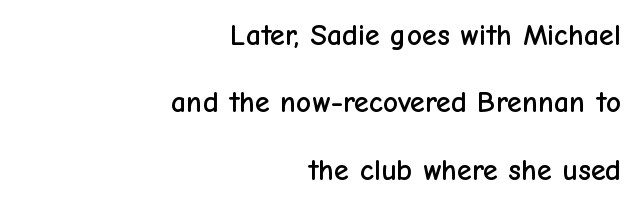
Think of a printed novel: that variable character pitch is what you see here. Does the copy run flush right? Yes — the right margin is perfectly even. I'd call this a sans setting — the letters go barefoot. Has an underline been added? It has not. Whoever set this chose breathing room over compactness in the vertical rhythm. Every stem runs plumb, perpendicular to the baseline.
